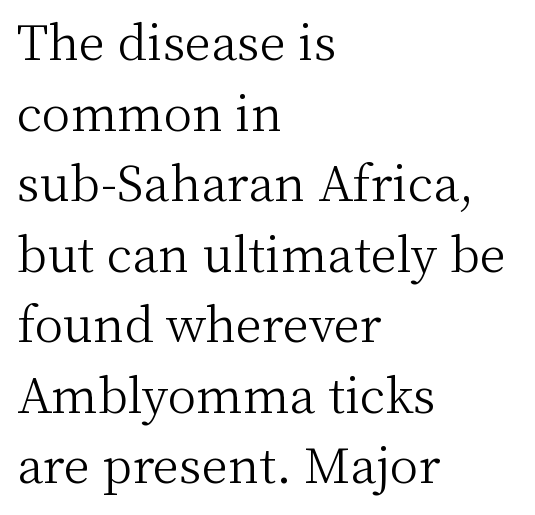
Observe the serifs anchoring each vertical stroke in this sample. Is the block centered? No — it sits flush against the left margin. The face used here is proportionally spaced, like ordinary book or web type. The typeface has the unassuming heft of standard copy or less. Horizontal bands of white between lines are of average thickness.
